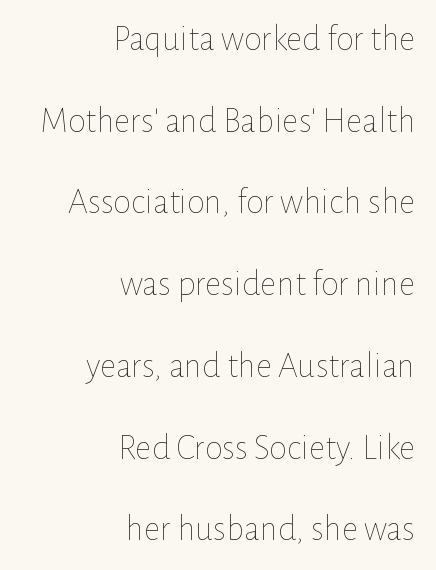
All the whitespace from short lines collects on the left. Rows of type keep a wide berth in the vertical direction. Anything drawn beneath the words? Only blank space. Weight: regular or lighter. This sample uses an upright cut, with every glyph sitting square on the baseline. Glyph-to-glyph distance matches everyday printed text.
